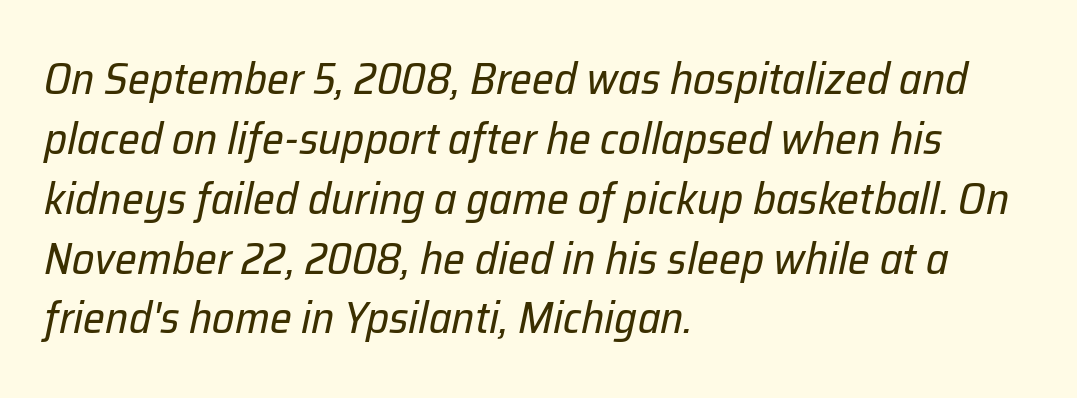
Q: Is the text bold? A: No.
Q: Is the text italic (slanted)? A: Yes, it leans right by about 12 degrees.
Q: Is the text underlined? A: No.
Q: How is the paragraph aligned? A: Left-aligned.
Q: Is the spacing between letters normal or unusually wide? A: Normal.
Q: Is the spacing between lines tight, normal or loose? A: Normal.
Q: Width (condensed, normal, or wide)? A: Normal.
Q: Stroke contrast? A: Low.
Q: x-height? A: Medium.
Q: Monospaced? A: No.
